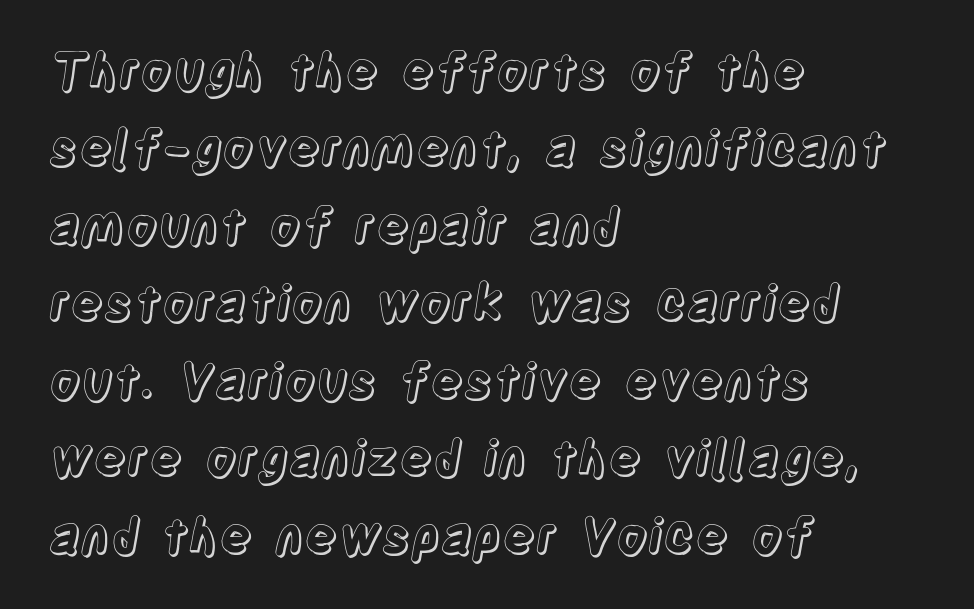
A normal amount of white space separates one row of letters from the next. Letter spacing: default. The rendering anchors every line to the left-hand side. The gap between lines stays unmarked.
